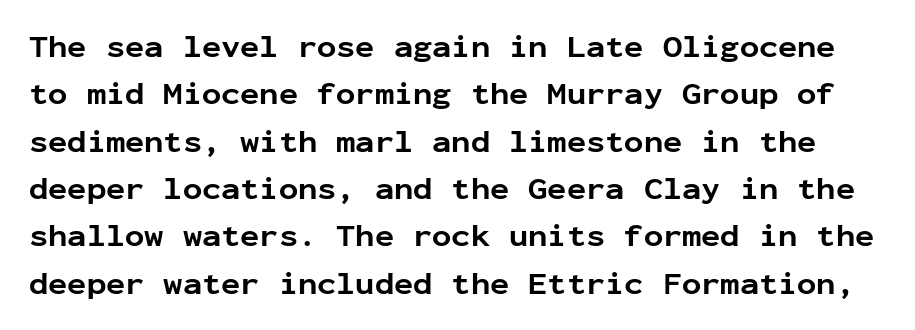
Strokes here are thick enough to call this a true bold. Think of a typewriter: that constant character pitch is what you see here. Check under the words: just untouched page. The rendering keeps characters at their native spacing. To sum up the face: it is a sans, with no serifs. No italicization has been applied; the sample stays upright.
